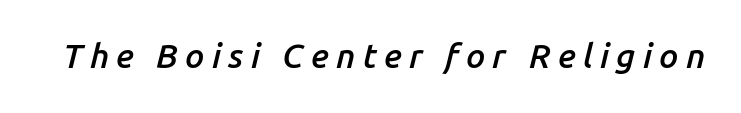
Q: Is the text bold? A: Semi-bold.
Q: Is the text italic (slanted)? A: Yes, it leans right by about 14 degrees.
Q: Is the text underlined? A: No.
Q: Is the spacing between letters normal or unusually wide? A: Unusually wide.
Q: Width (condensed, normal, or wide)? A: Normal.
Q: Stroke contrast? A: Low.
Q: x-height? A: Medium.
Q: Monospaced? A: No.
